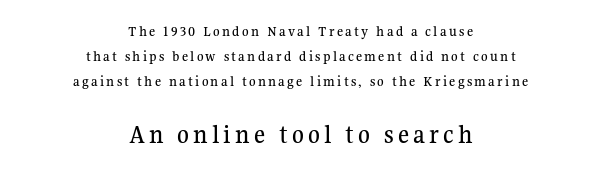
{"italic": "no", "underline": "no", "align": "center", "line_spacing": "normal", "line_spacing_ratio": 1.66, "larger_block": "second", "size_ratio": 1.8, "glyph_px": 27}
